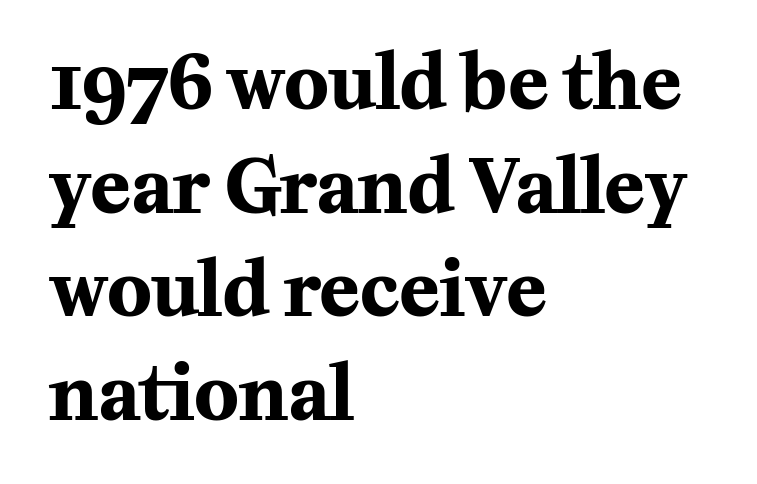
Q: Is the text bold? A: Yes.
Q: Is the text italic (slanted)? A: No, it is upright.
Q: Is the typeface a serif or a sans-serif typeface? A: Serif.
Q: Is the text underlined? A: No.
Q: How is the paragraph aligned? A: Left-aligned.
Q: Is the spacing between letters normal or unusually wide? A: Normal.
Q: Is the spacing between lines tight, normal or loose? A: Normal.
Q: Width (condensed, normal, or wide)? A: Normal.
Q: Stroke contrast? A: Medium.
Q: x-height? A: Medium.
Q: Monospaced? A: No.
